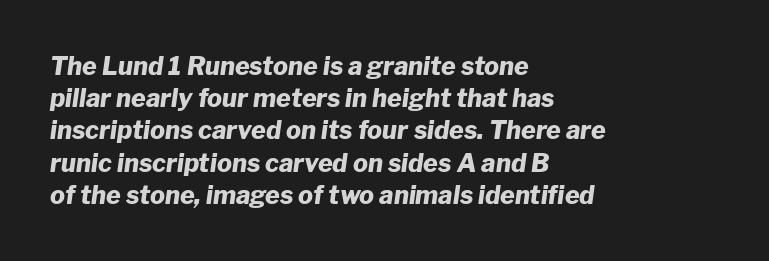
The image shows 25 px bold type, italic (leaning right); set left-aligned, normal line spacing (1.29x), normal letter spacing, not underlined.
